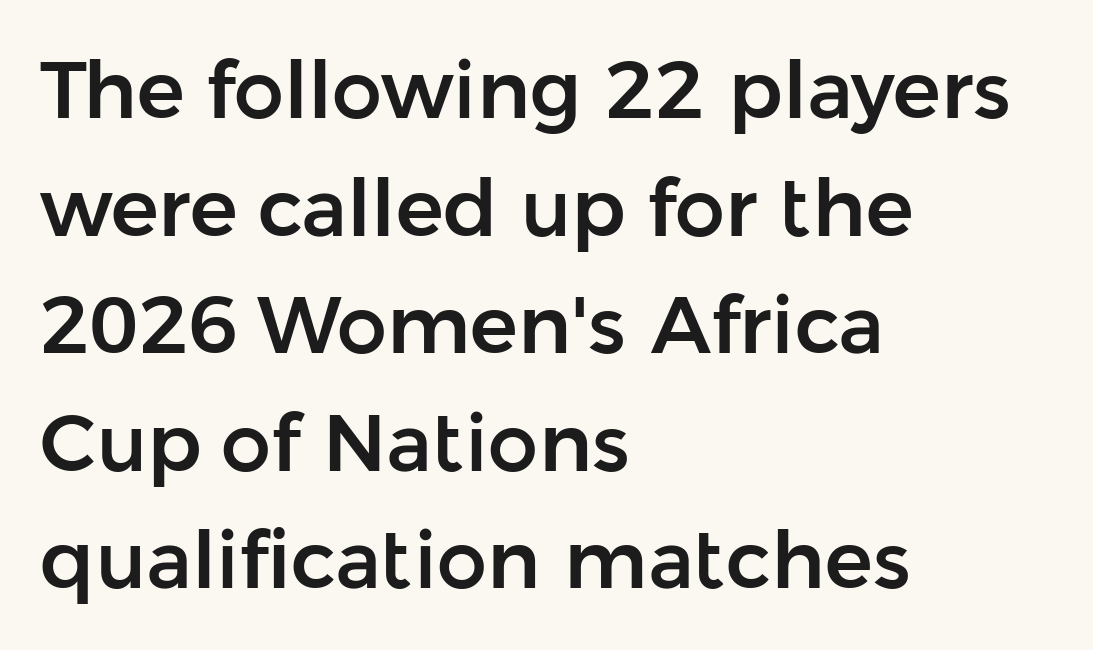
Q: Is the text italic (slanted)? A: No, it is upright.
Q: Is the typeface a serif or a sans-serif typeface? A: Sans-serif.
Q: Is the text underlined? A: No.
Q: How is the paragraph aligned? A: Left-aligned.
Q: Is the spacing between letters normal or unusually wide? A: Normal.
Q: Is the spacing between lines tight, normal or loose? A: Normal.
Q: Width (condensed, normal, or wide)? A: Normal.
Q: Stroke contrast? A: Low.
Q: x-height? A: Medium.
Q: Monospaced? A: No.
